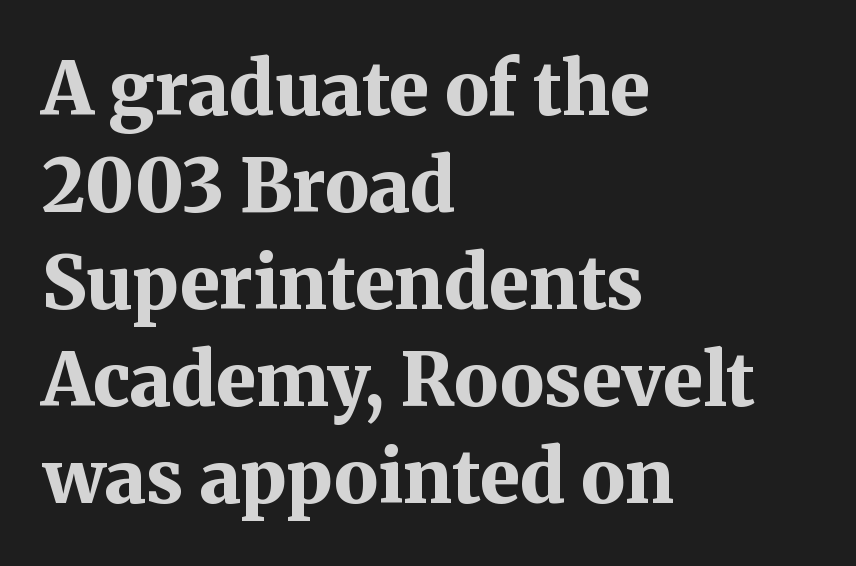
The image shows 74 px bold serif type, upright; set left-aligned, normal line spacing (1.31x), normal letter spacing, not underlined; medium stroke contrast and a medium x-height.
